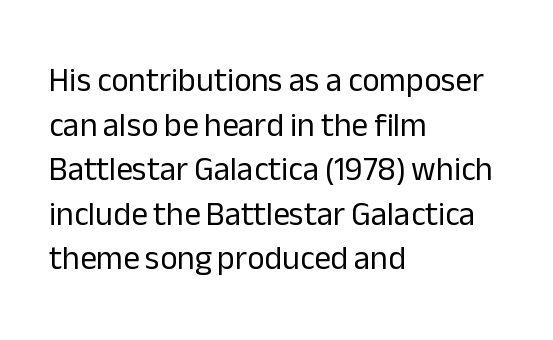
Q: Is the text bold? A: No.
Q: Is the text italic (slanted)? A: No, it is upright.
Q: Is the typeface a serif or a sans-serif typeface? A: Sans-serif.
Q: Is the text underlined? A: No.
Q: How is the paragraph aligned? A: Left-aligned.
Q: Is the spacing between letters normal or unusually wide? A: Normal.
Q: Is the spacing between lines tight, normal or loose? A: Normal.
Q: Width (condensed, normal, or wide)? A: Normal.
Q: Stroke contrast? A: Low.
Q: x-height? A: Medium.
Q: Monospaced? A: No.
